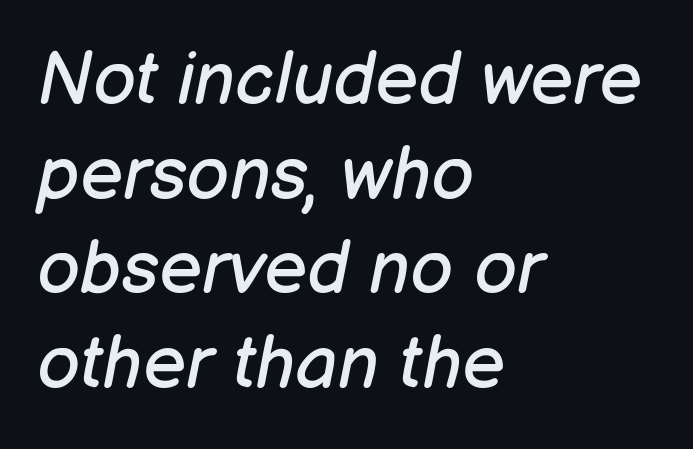
The image shows 74 px regular-weight type, italic (leaning right); set left-aligned, normal line spacing (1.28x), normal letter spacing, not underlined; low stroke contrast and a medium x-height.
